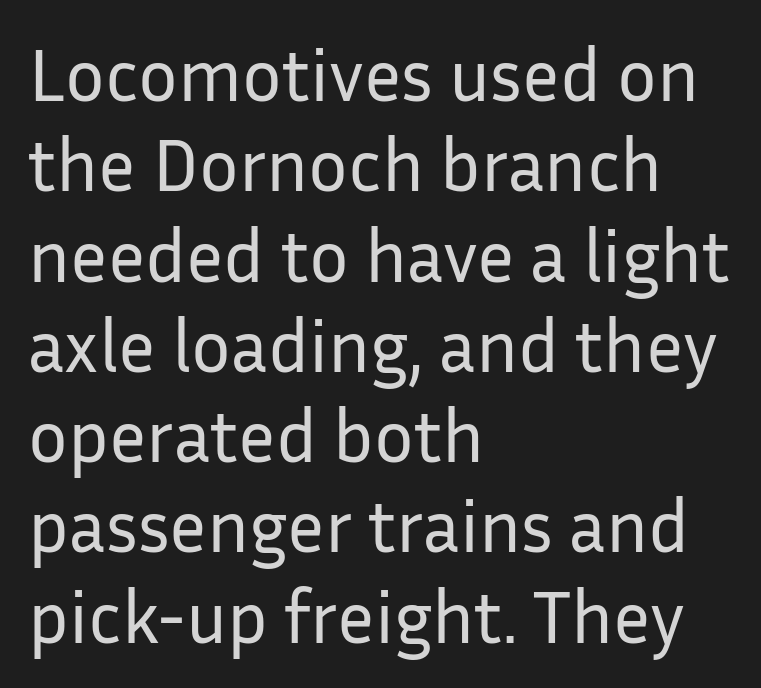
The image shows 74 px regular-weight sans-serif type, upright; set left-aligned, line spacing 1.22x, normal letter spacing, not underlined; low stroke contrast and a medium x-height.
